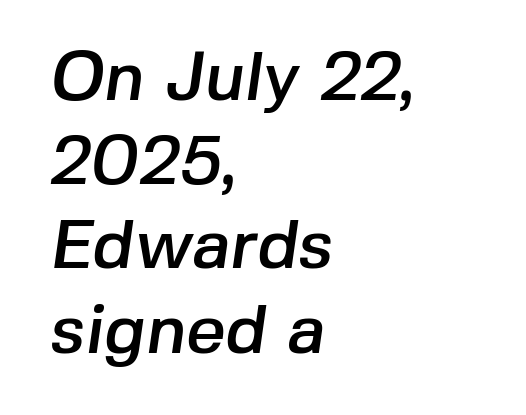
The image shows 69 px sans-serif type; set left-aligned, line spacing 1.22x, normal letter spacing, not underlined; low stroke contrast and a medium x-height.
